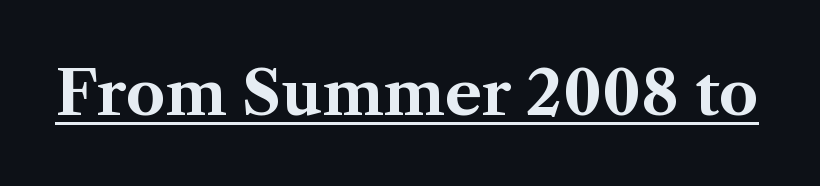
Typographic density is high because the face is bold. No italicization has been applied; the sample stays upright. Check the space under the baseline: a stroke is drawn there. This sample uses a serif face. Spacing verdict: proportional, widths tailored to each character. Look at the tracking — it's just the regular setting, nothing added.
